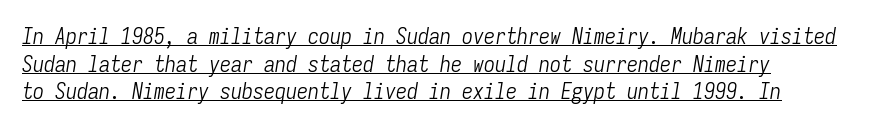
Is the letter spacing exaggerated? No — it looks like the ordinary default. Normally led — the rows are evenly, conventionally spaced. A continuous stroke trails under the words, as in a hyperlink. The characters are drawn with everyday or finer stroke widths. This sample uses an oblique cut, with every glyph tilted off the vertical. Notice how the passage keeps a crisp vertical edge on the left only.
